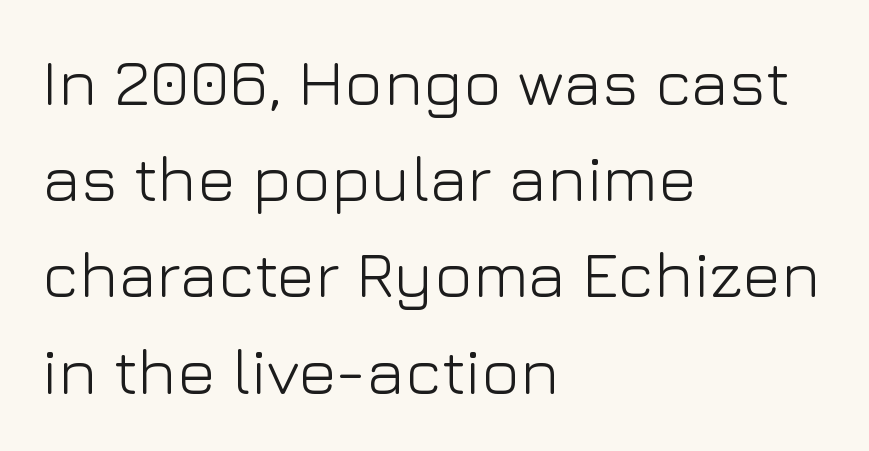
The face used here is proportionally spaced, like ordinary book or web type. A typesetter would label this face a sans. Leading: standard. The letters look calm and open, with moderate or lighter stems. The horizontal fit of the characters is conventional and even. Just letters on the line, the space beneath them empty.
